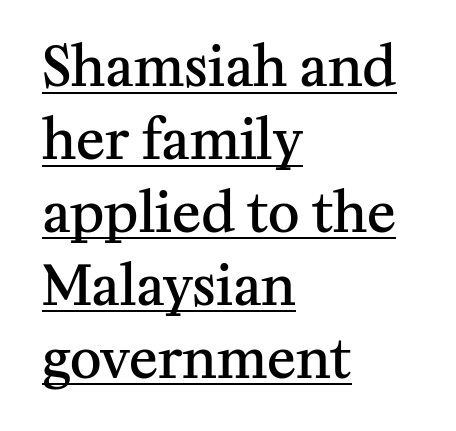
Here the designer chose a conventional face with non-uniform glyph widths. The letters stand straight up with perfectly vertical stems. The words here are underlined. Layout note: lines flush left. Letter spacing: default.
